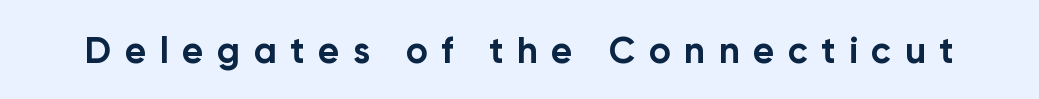
{"serif": "no", "italic": "no", "bold": "yes", "weight": "bold", "width": "normal", "stroke_contrast": "low", "x_height": "medium", "monospaced": "no", "underline": "no", "letter_spacing": "wide", "letter_spacing_em": 0.36, "glyph_px": 37}
